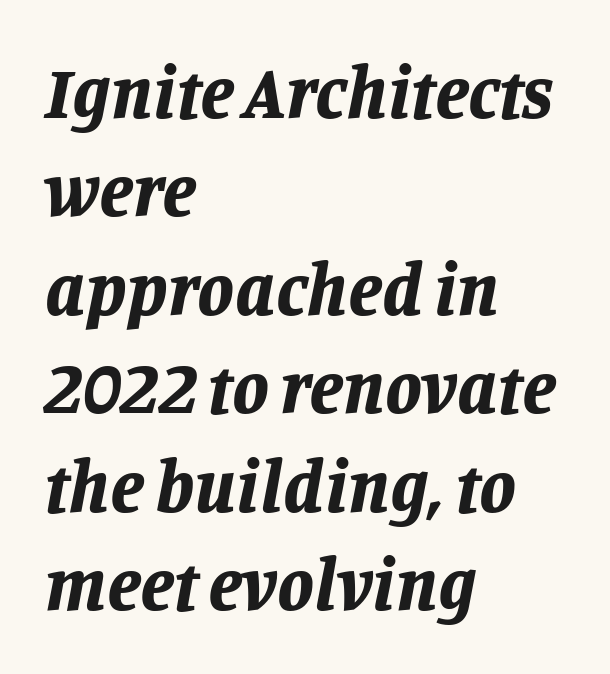
The ragged edge is on the right, which tells us the setting is flush left. Nobody touched the tracking dial on this one. Has an underline been added? It has not. Notice how the stems are inclined rather than vertical — that's the hallmark of italics.
